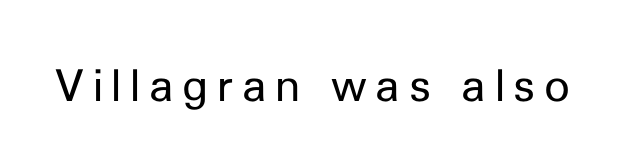
The image shows 44 px regular-weight sans-serif type, upright; set unusually wide letter spacing (+0.2 em), not underlined; low stroke contrast and a medium x-height.
